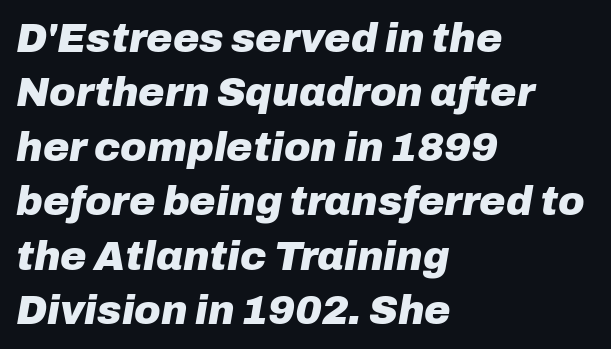
Casual observation: everything's shoved over to the left. The letters are bold, with thick, heavy strokes. Letter spacing: default. Glance below the letters and you will spot only blank space.
